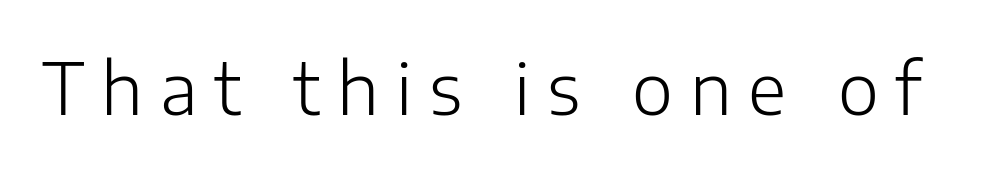
{"serif": "no", "italic": "no", "bold": "no", "weight": "light", "width": "normal", "stroke_contrast": "low", "x_height": "medium", "monospaced": "no", "underline": "no", "letter_spacing": "wide", "letter_spacing_em": 0.24, "glyph_px": 70}
